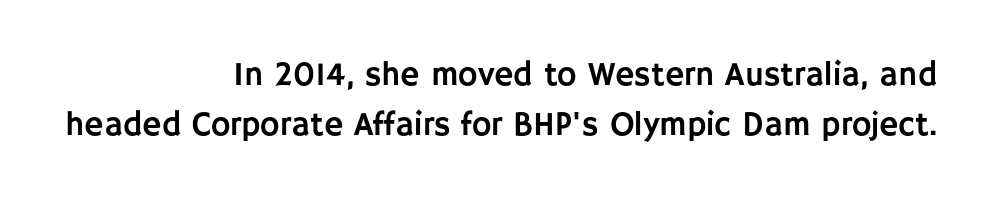
{"serif": "no", "italic": "no", "width": "normal", "stroke_contrast": "low", "x_height": "large", "monospaced": "no", "underline": "no", "align": "right", "line_spacing": "normal", "line_spacing_ratio": 1.51, "letter_spacing": "normal", "letter_spacing_em": 0.0, "glyph_px": 33}
